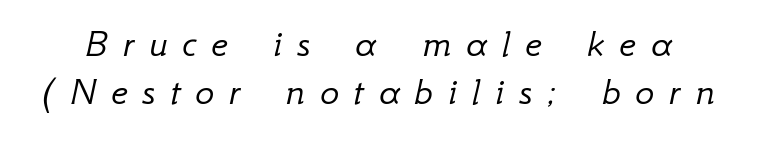
Q: Is the text bold? A: No.
Q: Is the text italic (slanted)? A: Yes, it leans right by about 12 degrees.
Q: Is the text underlined? A: No.
Q: Is the spacing between letters normal or unusually wide? A: Unusually wide.
Q: Width (condensed, normal, or wide)? A: Normal.
Q: Stroke contrast? A: Low.
Q: x-height? A: Small.
Q: Monospaced? A: No.
